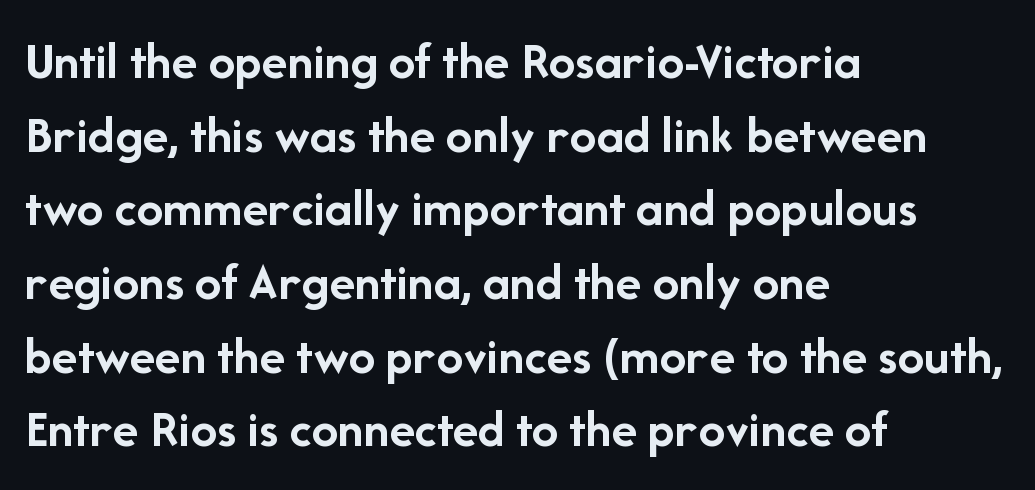
Q: Is the text bold? A: Yes.
Q: Is the text italic (slanted)? A: No, it is upright.
Q: Is the typeface a serif or a sans-serif typeface? A: Sans-serif.
Q: Is the text underlined? A: No.
Q: How is the paragraph aligned? A: Left-aligned.
Q: Is the spacing between letters normal or unusually wide? A: Normal.
Q: Is the spacing between lines tight, normal or loose? A: Normal.
Q: Width (condensed, normal, or wide)? A: Normal.
Q: Stroke contrast? A: Low.
Q: x-height? A: Medium.
Q: Monospaced? A: No.
